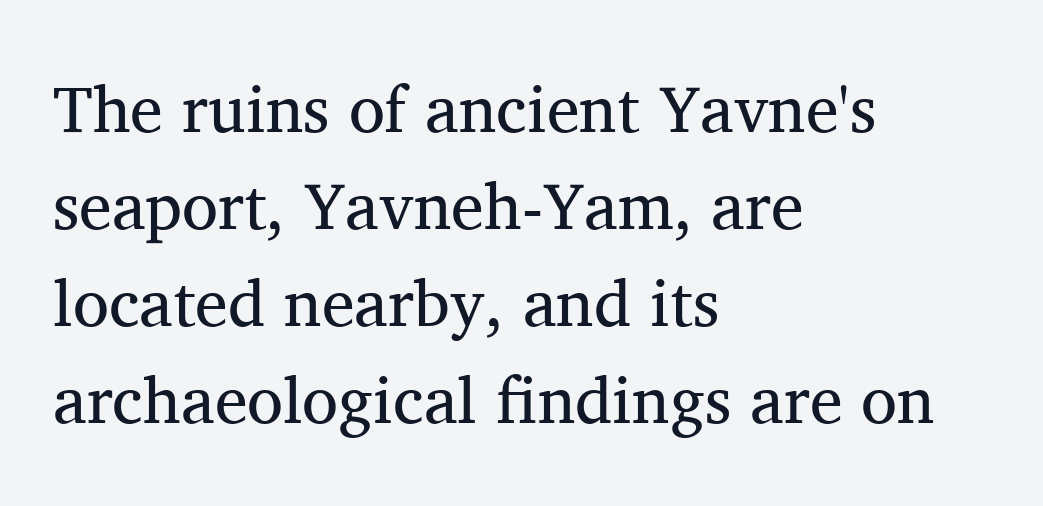
{"serif": "yes", "italic": "no", "bold": "no", "weight": "regular", "width": "normal", "stroke_contrast": "medium", "x_height": "medium", "monospaced": "no", "underline": "no", "align": "left", "line_spacing": "normal", "line_spacing_ratio": 1.47, "letter_spacing": "normal", "letter_spacing_em": 0.0, "glyph_px": 66}
